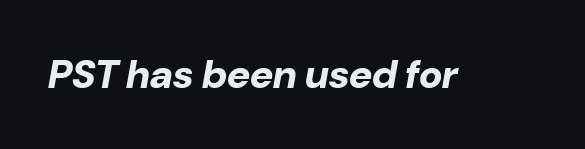
The image shows 40 px bold type, italic (leaning right); set normal letter spacing, not underlined; low stroke contrast and a medium x-height.
